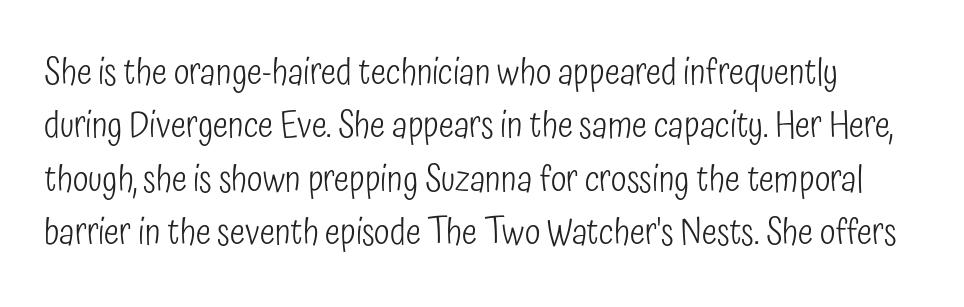
Each letter keeps its own natural width here, so spacing adapts to shape. Unbolded letterforms with no extra heft. The rows are spaced the way most documents space them. Nobody touched the tracking dial on this one. A roman cut, with each character standing at attention.
